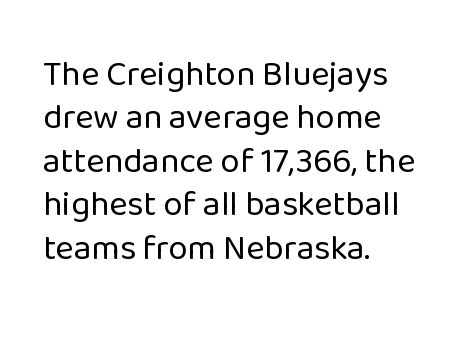
The line texture is even and compact thanks to regular tracking. Notice how the stems are strictly vertical — no italics here. Note: no serifs on the glyphs. Spacing verdict: proportional, widths tailored to each character. Has an underline been added? It has not. The text block is weighted toward the left margin, trailing off unevenly rightward.
